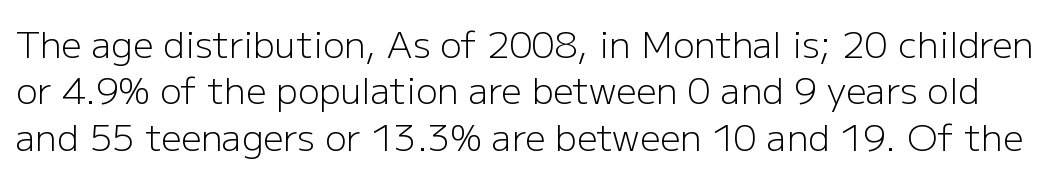
{"serif": "no", "italic": "no", "bold": "no", "weight": "light", "width": "normal", "stroke_contrast": "low", "x_height": "medium", "monospaced": "no", "underline": "no", "line_spacing": "normal", "line_spacing_ratio": 1.29, "letter_spacing": "normal", "letter_spacing_em": 0.0, "glyph_px": 36}
